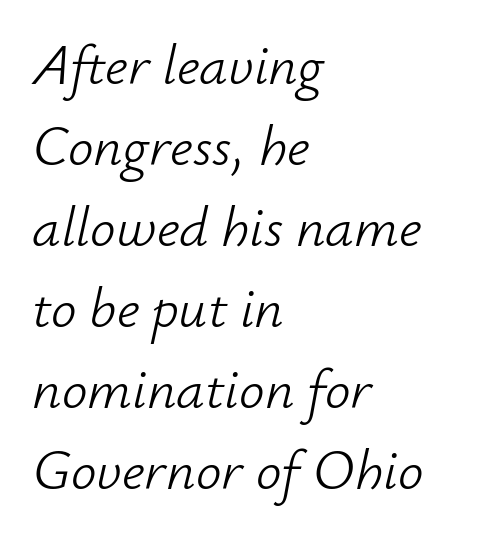
The image shows 57 px light type, italic (leaning right); set left-aligned, normal line spacing (1.42x), normal letter spacing, not underlined; low stroke contrast and a small x-height.
